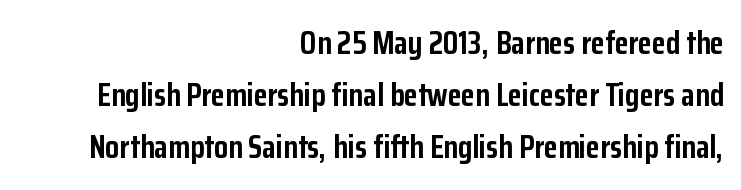
Q: Is the text bold? A: Yes.
Q: Is the text italic (slanted)? A: No, it is upright.
Q: Is the typeface a serif or a sans-serif typeface? A: Sans-serif.
Q: Is the text underlined? A: No.
Q: How is the paragraph aligned? A: Right-aligned.
Q: Is the spacing between letters normal or unusually wide? A: Normal.
Q: Is the spacing between lines tight, normal or loose? A: Normal.
Q: Width (condensed, normal, or wide)? A: Condensed.
Q: Stroke contrast? A: Low.
Q: x-height? A: Medium.
Q: Monospaced? A: No.
